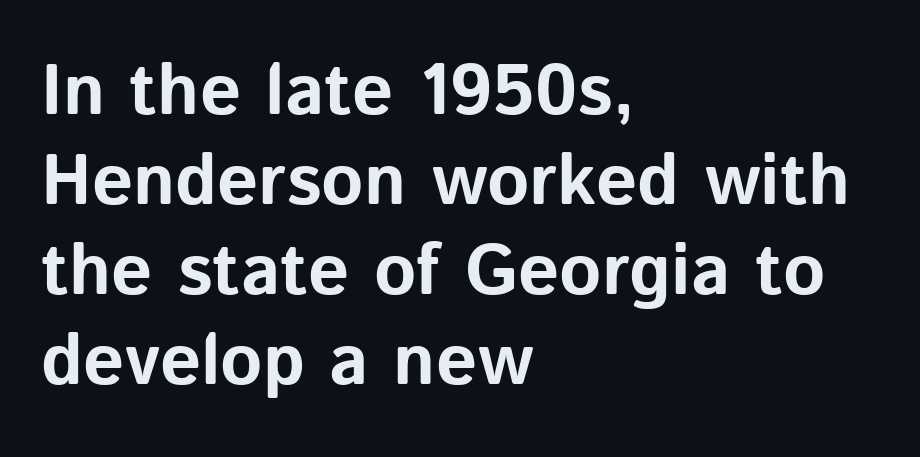
The image shows 72 px bold sans-serif type, upright; set left-aligned, normal line spacing (1.25x), normal letter spacing, not underlined; low stroke contrast and a medium x-height.
